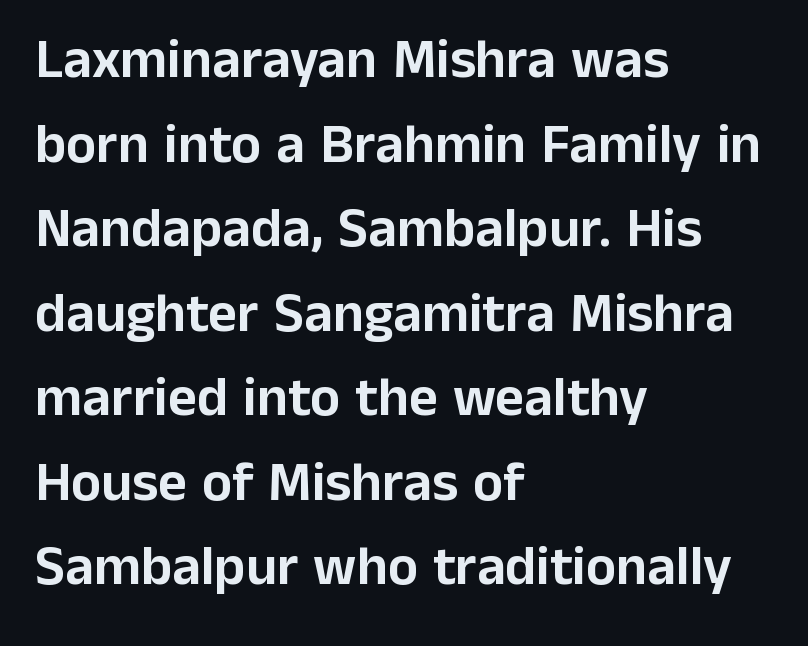
The lines sit at an ordinary, default distance from one another. The lettering holds an erect, upright posture throughout. Underlining? Definitely not there. Line beginnings align vertically; line endings do not. This rendering leaves character spacing at its baseline value. Serif or sans? Sans — the stroke terminals are bare.
